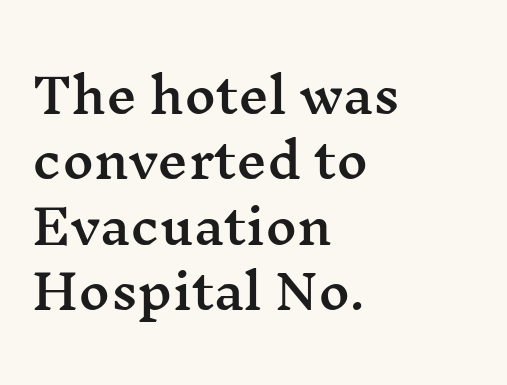
Q: Is the text italic (slanted)? A: No, it is upright.
Q: Is the typeface a serif or a sans-serif typeface? A: Serif.
Q: Is the text underlined? A: No.
Q: How is the paragraph aligned? A: Left-aligned.
Q: Is the spacing between letters normal or unusually wide? A: Normal.
Q: Is the spacing between lines tight, normal or loose? A: Normal.
Q: Width (condensed, normal, or wide)? A: Wide.
Q: Stroke contrast? A: Medium.
Q: x-height? A: Medium.
Q: Monospaced? A: No.
